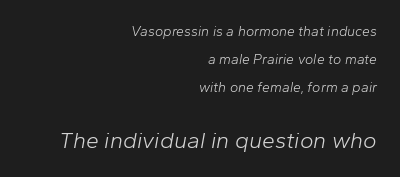
The image shows 23 px text type, italic (leaning right); set right-aligned, loose line spacing (2.01x), normal letter spacing, not underlined; the second (bottom) block is 1.64x larger.
